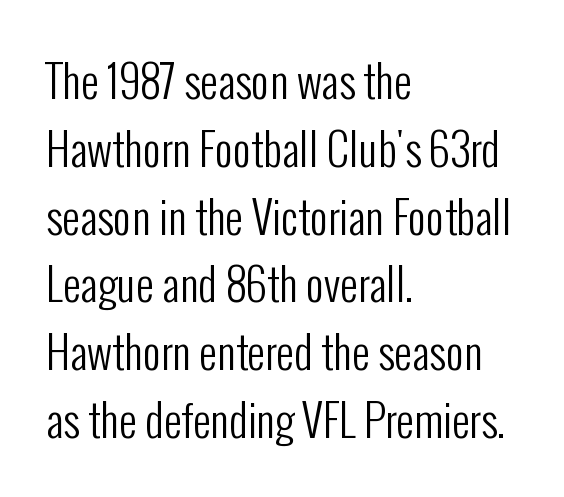
Q: Is the text bold? A: No.
Q: Is the text italic (slanted)? A: No, it is upright.
Q: Is the typeface a serif or a sans-serif typeface? A: Sans-serif.
Q: Is the text underlined? A: No.
Q: How is the paragraph aligned? A: Left-aligned.
Q: Is the spacing between letters normal or unusually wide? A: Normal.
Q: Is the spacing between lines tight, normal or loose? A: Normal.
Q: Width (condensed, normal, or wide)? A: Condensed.
Q: Stroke contrast? A: Low.
Q: x-height? A: Medium.
Q: Monospaced? A: No.
